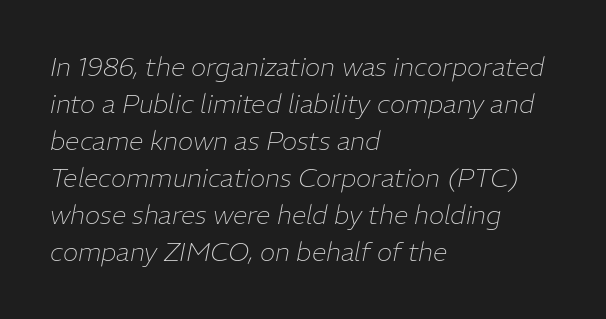
Q: Is the text bold? A: No.
Q: Is the text italic (slanted)? A: Yes, it leans right by about 11 degrees.
Q: Is the text underlined? A: No.
Q: How is the paragraph aligned? A: Left-aligned.
Q: Is the spacing between letters normal or unusually wide? A: Normal.
Q: Is the spacing between lines tight, normal or loose? A: Normal.
